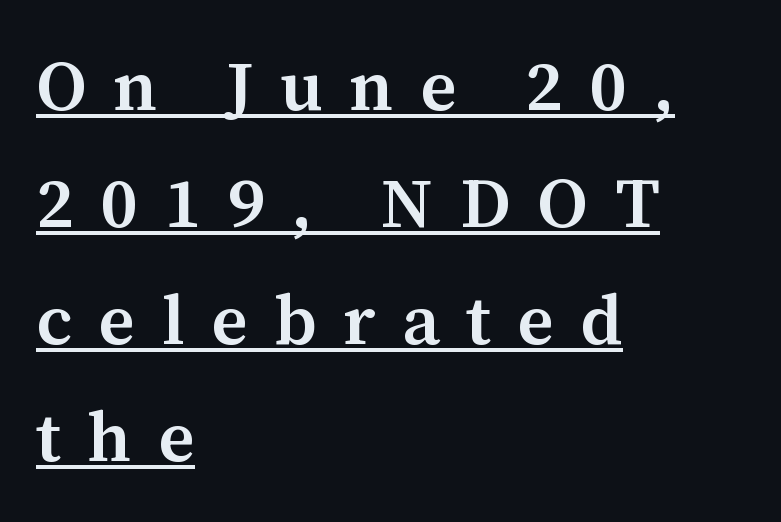
The image shows 71 px semibold serif type, upright; set left-aligned, normal line spacing (1.65x), unusually wide letter spacing (+0.37 em), underlined; medium stroke contrast and a medium x-height.
